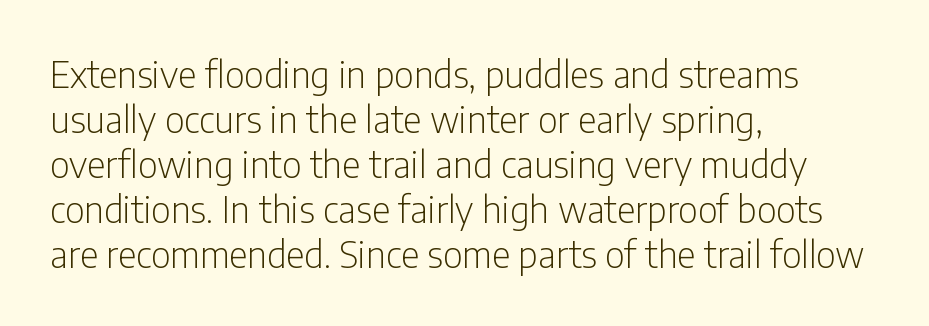
The image shows 36 px light, condensed sans-serif type, upright; set left-aligned, normal line spacing (1.25x), normal letter spacing, not underlined; low stroke contrast and a medium x-height.
